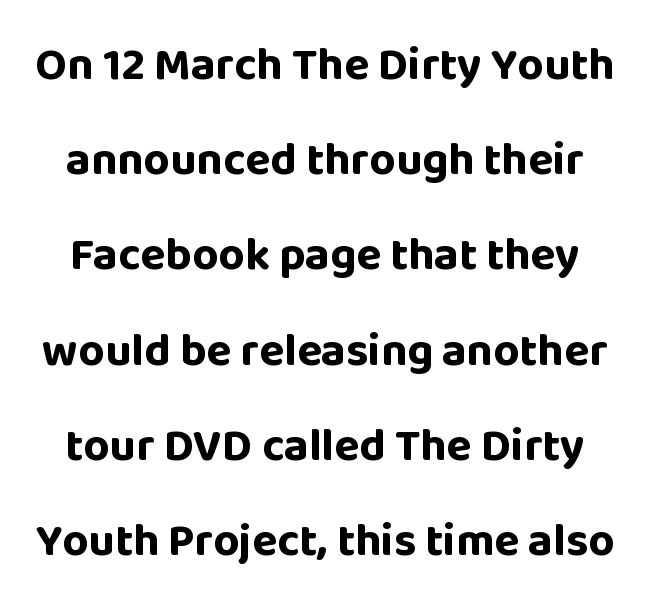
The image shows 46 px bold sans-serif type, upright; set loose line spacing (2.07x), normal letter spacing, not underlined; low stroke contrast and a large x-height.
